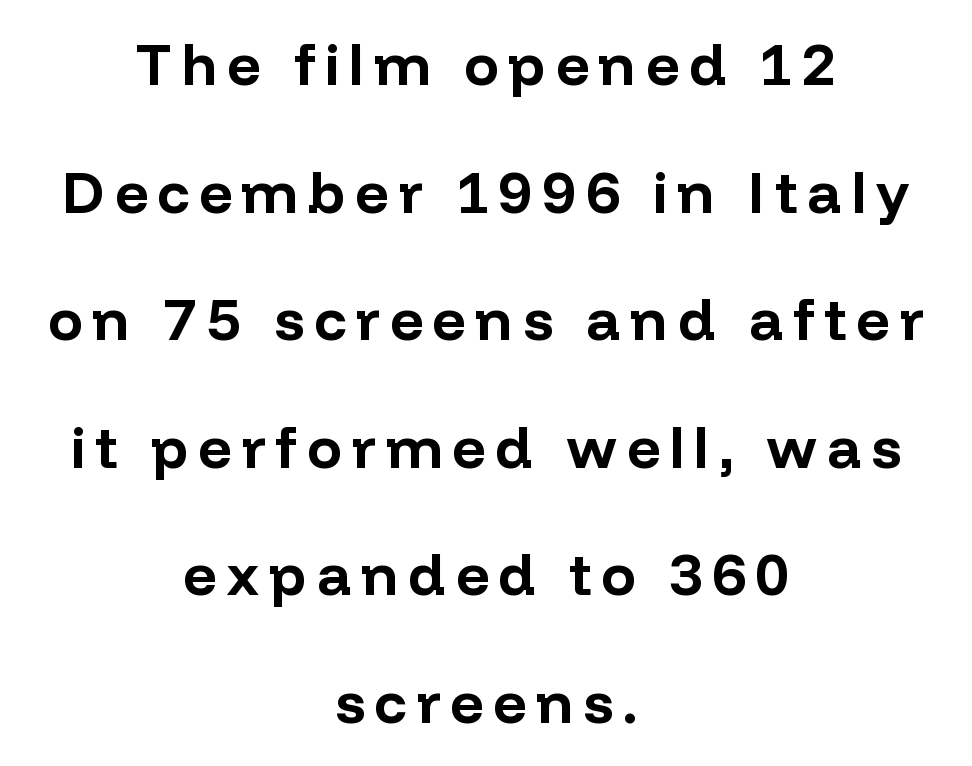
The image shows 58 px bold sans-serif type, upright; set centered, loose line spacing (2.2x), not underlined; low stroke contrast and a medium x-height.
